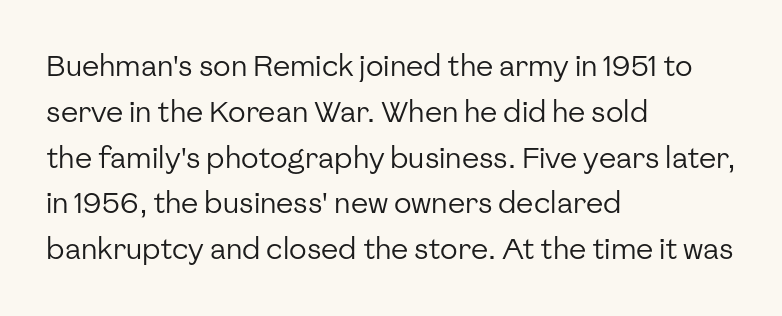
Observe the absence of serifs on each vertical stroke in this sample. Alignment: flush left. Descenders are the only things crossing below the line. This sample uses an upright cut, with every glyph sitting square on the baseline. Ink coverage per letter is moderate at most.
